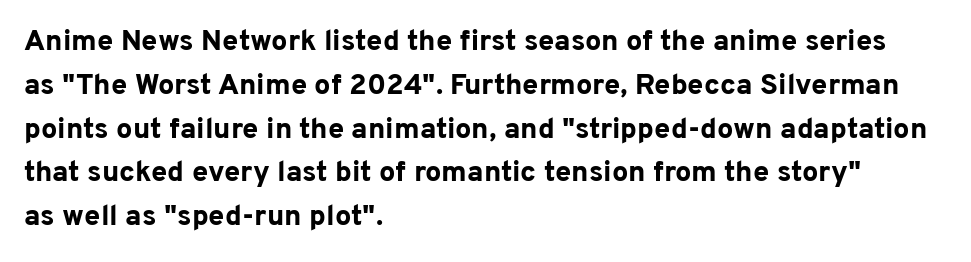
{"serif": "no", "italic": "no", "bold": "yes", "weight": "bold", "width": "normal", "stroke_contrast": "low", "x_height": "medium", "monospaced": "no", "underline": "no", "align": "left", "line_spacing": "normal", "line_spacing_ratio": 1.51, "letter_spacing": "normal", "letter_spacing_em": 0.0, "glyph_px": 29}
